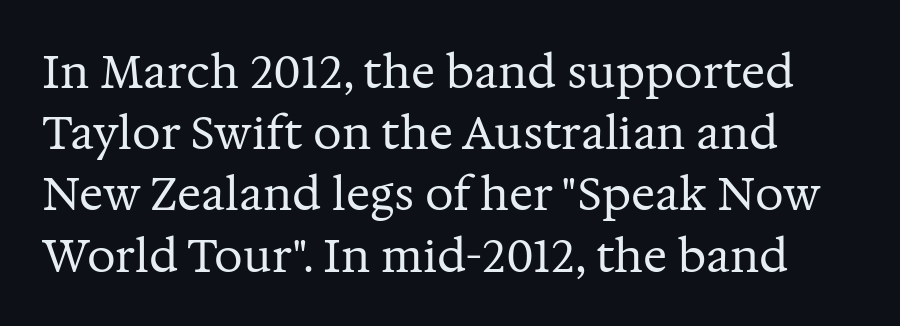
The image shows 45 px regular-weight serif type, upright; set normal line spacing (1.36x), normal letter spacing, not underlined; medium stroke contrast and a medium x-height.
